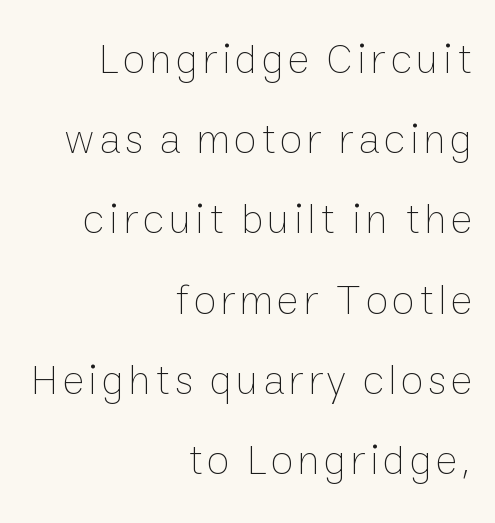
{"italic": "no", "bold": "no", "weight": "thin", "width": "normal", "stroke_contrast": "low", "x_height": "medium", "monospaced": "no", "underline": "no", "align": "right", "line_spacing": "loose", "line_spacing_ratio": 1.91, "glyph_px": 42}
